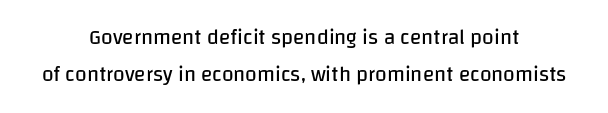
Stroke thickness stays within the range of a standard reading face or lighter. A student would call this center alignment; a typographer would say set centered. The letters sit at their default tracking, neither squeezed nor spread. The string is rendered with underlining switched off. Ascenders rise straight up at ninety degrees.
